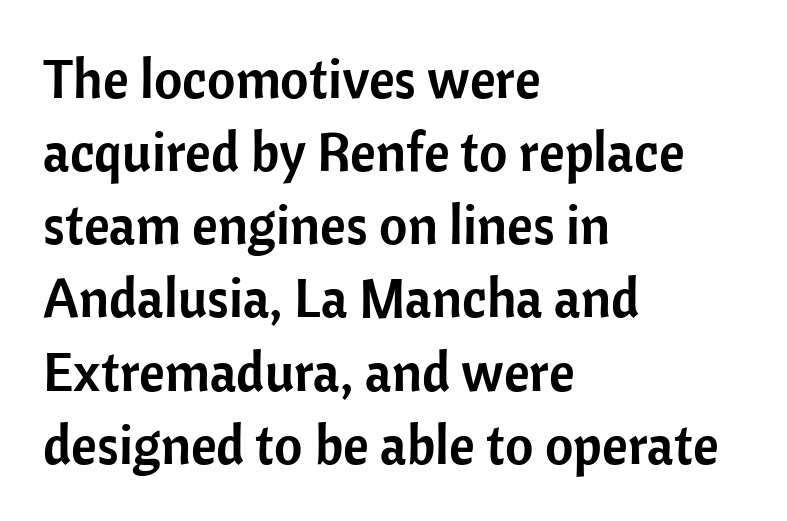
{"serif": "no", "italic": "no", "width": "normal", "stroke_contrast": "low", "x_height": "medium", "monospaced": "no", "underline": "no", "align": "left", "line_spacing": "normal", "line_spacing_ratio": 1.33, "letter_spacing": "normal", "letter_spacing_em": 0.0, "glyph_px": 55}
